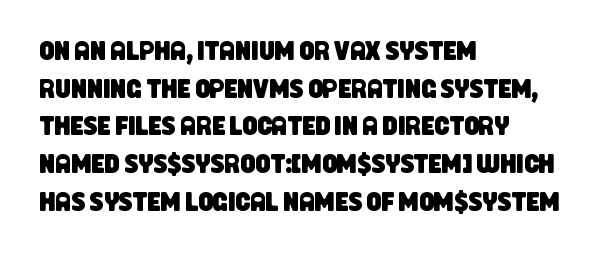
Line beginnings align vertically; line endings do not. Baseline-to-baseline distance is the conventional proportion of letter height. Does extra space separate the letters? No, they use regular spacing. Each row of text sits above clean, open space.
